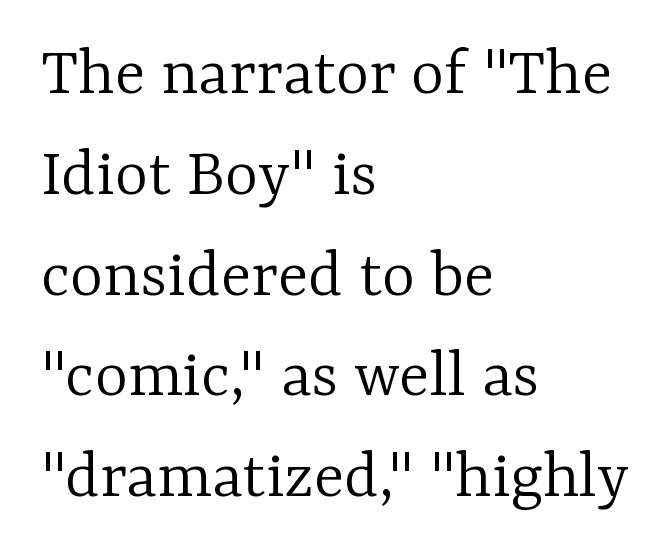
The image shows 71 px light serif type, upright; set left-aligned, normal line spacing (1.42x), normal letter spacing, not underlined; low stroke contrast and a medium x-height.
